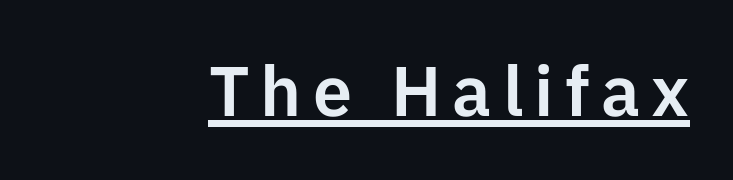
Notice how the stems are strictly vertical — no italics here. Leftover space on each line is placed entirely before the opening word. This sample carries an underscore along the baseline area. Is this a fixed-width face? No — the glyphs have proportional, varying widths. To sum up the face: it is a sans, with no serifs.
